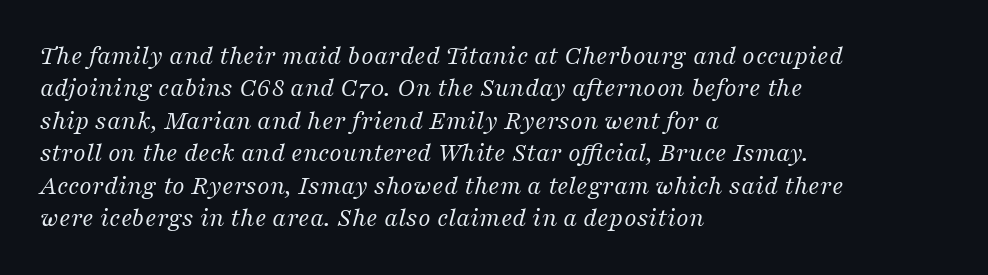
Stroke thickness stays within the range of a standard reading face or lighter. The typesetter chose a ragged-right arrangement here. Descenders hang freely into open space. These lines keep a tight, regular rhythm from letter to letter. Italic? Definitely — the glyphs are oblique.
